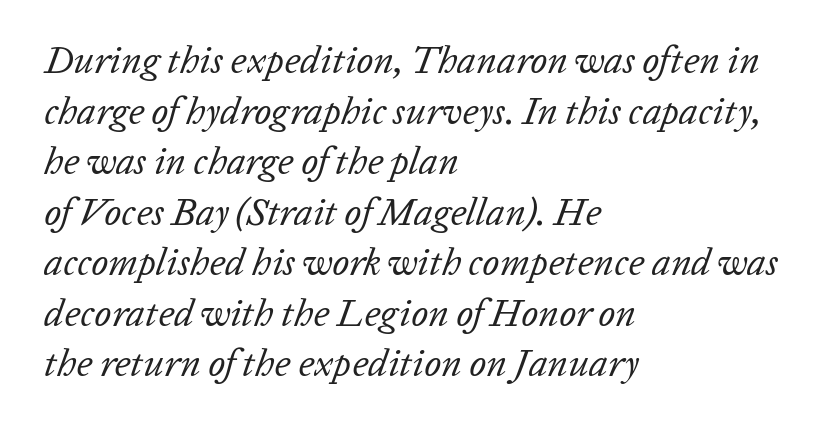
The image shows 38 px regular-weight type, italic (leaning right); set left-aligned, normal line spacing (1.33x), normal letter spacing, not underlined; low stroke contrast and a medium x-height.
